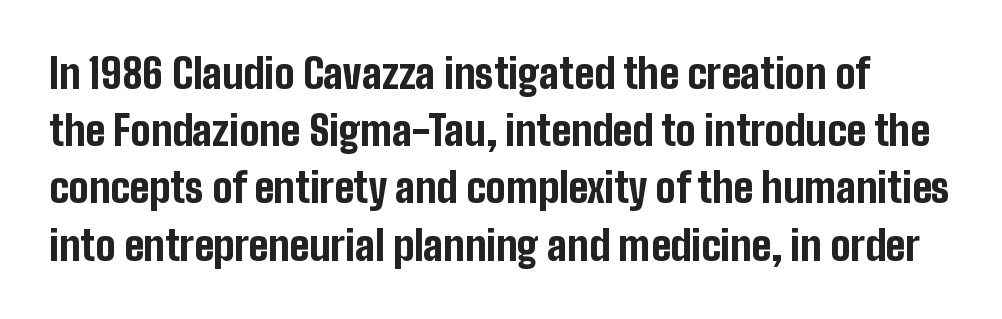
Q: Is the text bold? A: Yes.
Q: Is the text italic (slanted)? A: No, it is upright.
Q: Is the typeface a serif or a sans-serif typeface? A: Sans-serif.
Q: Is the text underlined? A: No.
Q: Is the spacing between letters normal or unusually wide? A: Normal.
Q: Is the spacing between lines tight, normal or loose? A: Normal.
Q: Width (condensed, normal, or wide)? A: Condensed.
Q: Stroke contrast? A: Low.
Q: x-height? A: Medium.
Q: Monospaced? A: No.
